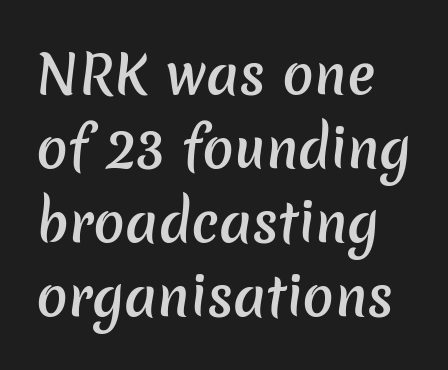
Plain, unruled lines of type. These lines sit exactly where default settings would place them. Tracking here is standard; glyphs follow each other at the usual distance. The glyphs in this specimen are sans serif. The letters advance in unequal steps, a hallmark of proportional type. Moderately thickened strokes mark this as semibold type.
